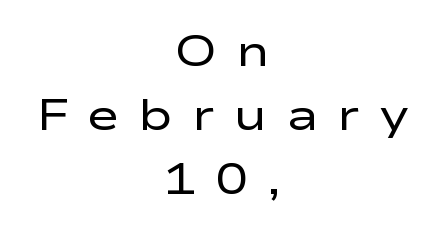
Q: Is the text bold? A: No.
Q: Is the text italic (slanted)? A: No, it is upright.
Q: Is the typeface a serif or a sans-serif typeface? A: Sans-serif.
Q: Is the text underlined? A: No.
Q: How is the paragraph aligned? A: Centered.
Q: Is the spacing between letters normal or unusually wide? A: Unusually wide.
Q: Is the spacing between lines tight, normal or loose? A: Normal.
Q: Width (condensed, normal, or wide)? A: Wide.
Q: Stroke contrast? A: Low.
Q: x-height? A: Medium.
Q: Monospaced? A: No.
